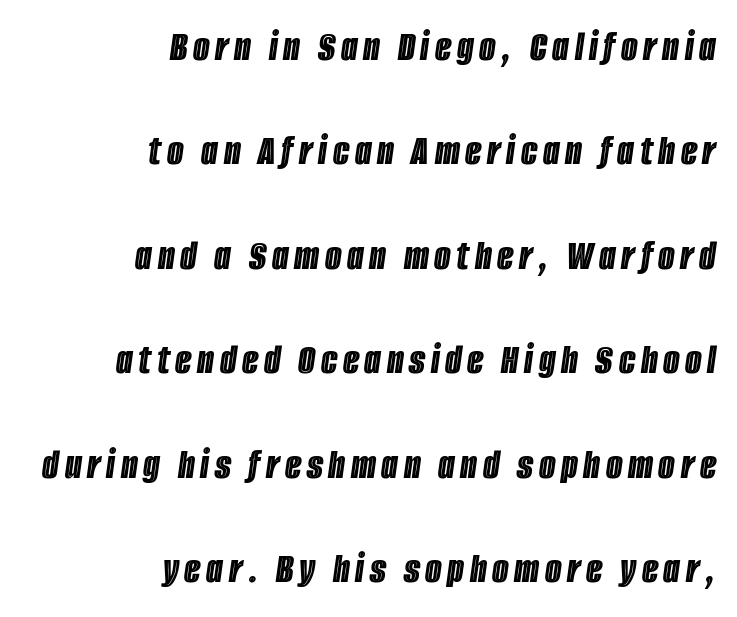
The rendering anchors every line to the right-hand side. Underline: absent. Widely set lines give the paragraph a tall, airy silhouette. In terms of posture, this sample is oblique. Looks like regular typesetting: each glyph gets only the width it needs.
